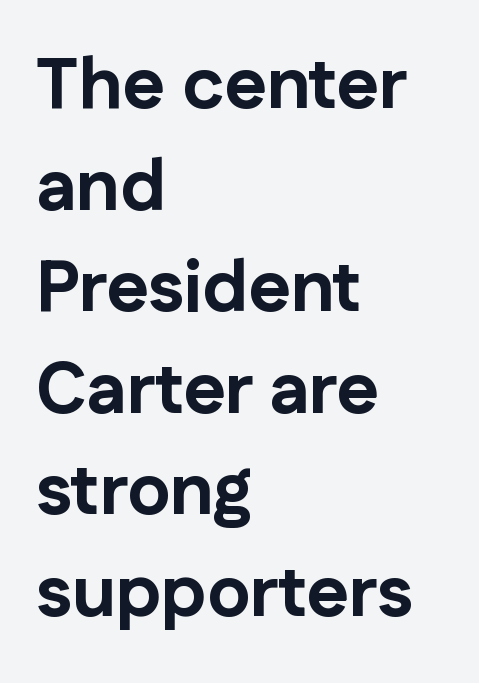
The image shows 72 px bold sans-serif type, upright; set left-aligned, normal line spacing (1.41x), normal letter spacing, not underlined; low stroke contrast and a medium x-height.
